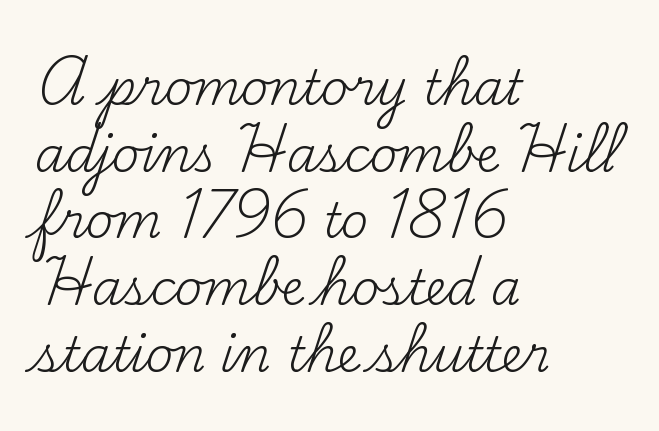
The image shows 48 px regular-weight serif type; set left-aligned, normal line spacing (1.39x), normal letter spacing, not underlined; medium stroke contrast and a small x-height.
